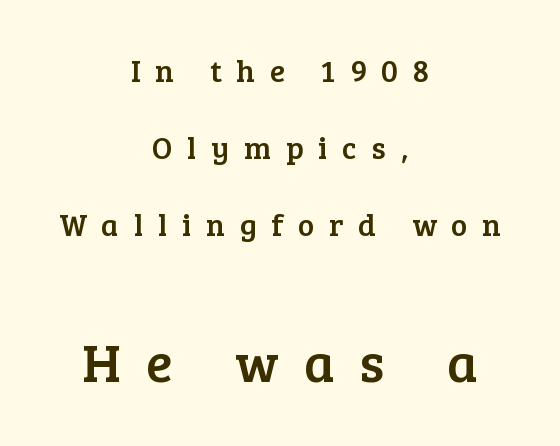
The lines are spread far apart with generous leading. The specimen reads as upright at a glance. These lines are rendered in a variable-pitch font. The tracking reads as deliberately expanded to a designer's eye.
